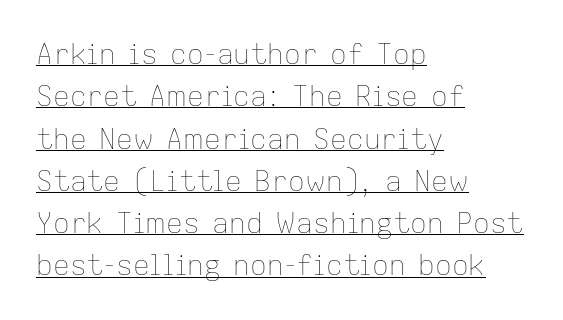
The image shows 28 px thin type, upright; set left-aligned, normal line spacing (1.51x), normal letter spacing, underlined; low stroke contrast and a medium x-height.
